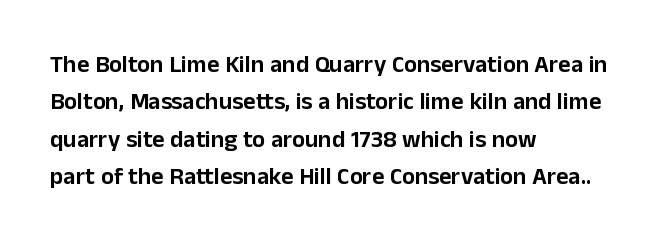
Q: Is the text italic (slanted)? A: No, it is upright.
Q: Is the text underlined? A: No.
Q: How is the paragraph aligned? A: Left-aligned.
Q: Is the spacing between letters normal or unusually wide? A: Normal.
Q: Is the spacing between lines tight, normal or loose? A: Normal.
